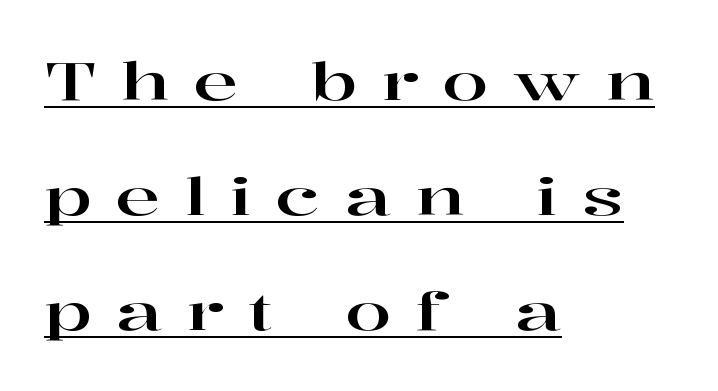
Q: Is the text italic (slanted)? A: No, it is upright.
Q: Is the typeface a serif or a sans-serif typeface? A: Serif.
Q: Is the text underlined? A: Yes.
Q: How is the paragraph aligned? A: Left-aligned.
Q: Is the spacing between letters normal or unusually wide? A: Unusually wide.
Q: Is the spacing between lines tight, normal or loose? A: Loose.
Q: Width (condensed, normal, or wide)? A: Wide.
Q: Stroke contrast? A: High.
Q: x-height? A: Medium.
Q: Monospaced? A: No.
